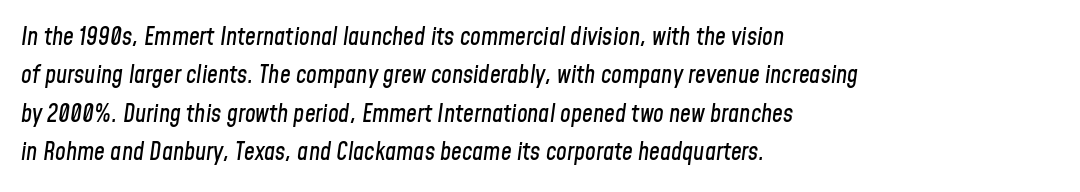
Q: Is the text italic (slanted)? A: Yes, it leans right by about 8 degrees.
Q: Is the text underlined? A: No.
Q: How is the paragraph aligned? A: Left-aligned.
Q: Is the spacing between letters normal or unusually wide? A: Normal.
Q: Is the spacing between lines tight, normal or loose? A: Normal.
